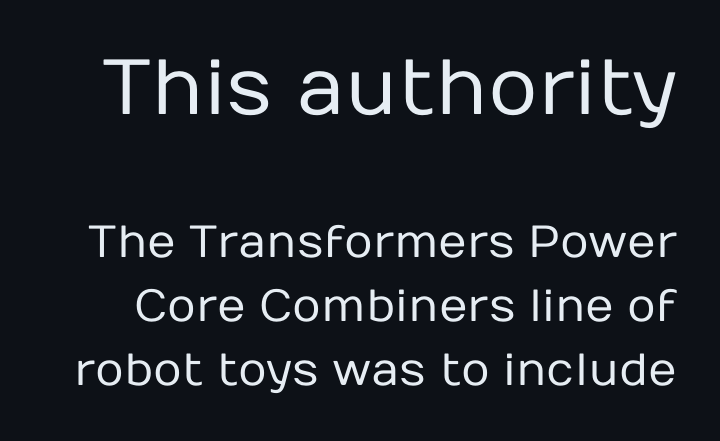
Type without underlining. Nothing sits at the stroke ends, so this counts as sans-serif. These two chunks differ in scale, with the top chunk taking the larger measure. The rendering uses natural spacing where letterforms have individual widths. The cut favours lightness, reaching ordinary text weight at its darkest. Horizontal bands of white between lines are of average thickness.
